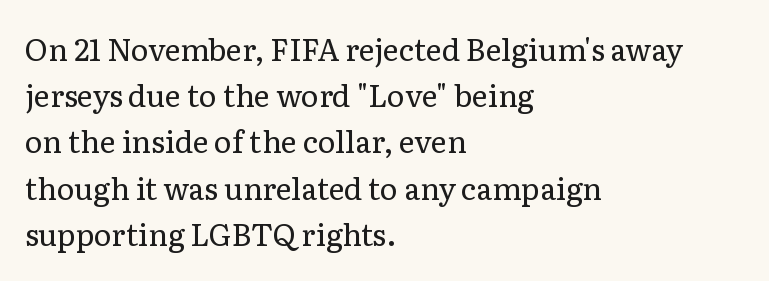
Reading down the column, the eye jumps a familiar distance to each next line. Vertical strokes here are truly vertical. Vertical stems look standard width or narrower in stroke. Notice how the passage keeps a crisp vertical edge on the left only. The letters carry serifs — small finishing strokes at the ends of their stems. Short note: letters normally spaced.
